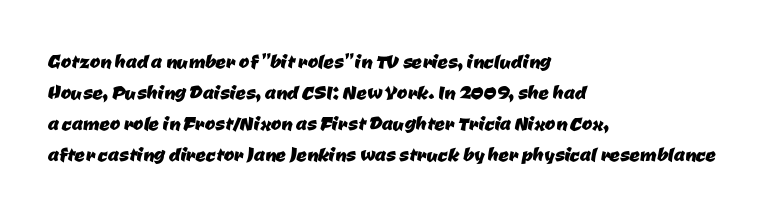
The image shows 25 px text type; set left-aligned, line spacing 1.24x, normal letter spacing, not underlined.
